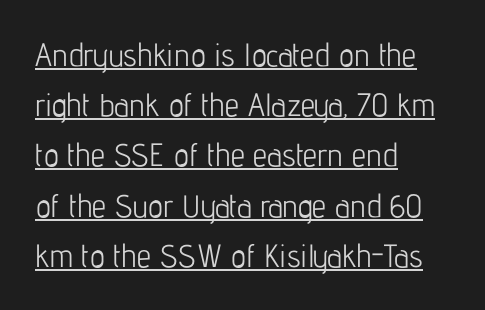
The image shows 32 px light, condensed sans-serif type, upright; set left-aligned, normal line spacing (1.57x), normal letter spacing, underlined; low stroke contrast and a medium x-height.
